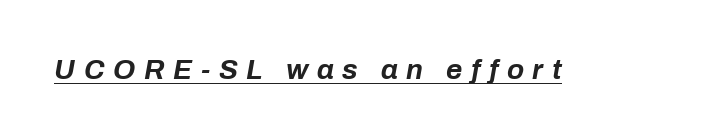
{"italic": "yes", "lean": "right", "slant_degrees": 10, "bold": "yes", "weight": "bold", "width": "normal", "stroke_contrast": "low", "x_height": "medium", "monospaced": "no", "underline": "yes", "letter_spacing": "wide", "letter_spacing_em": 0.31, "glyph_px": 28}
